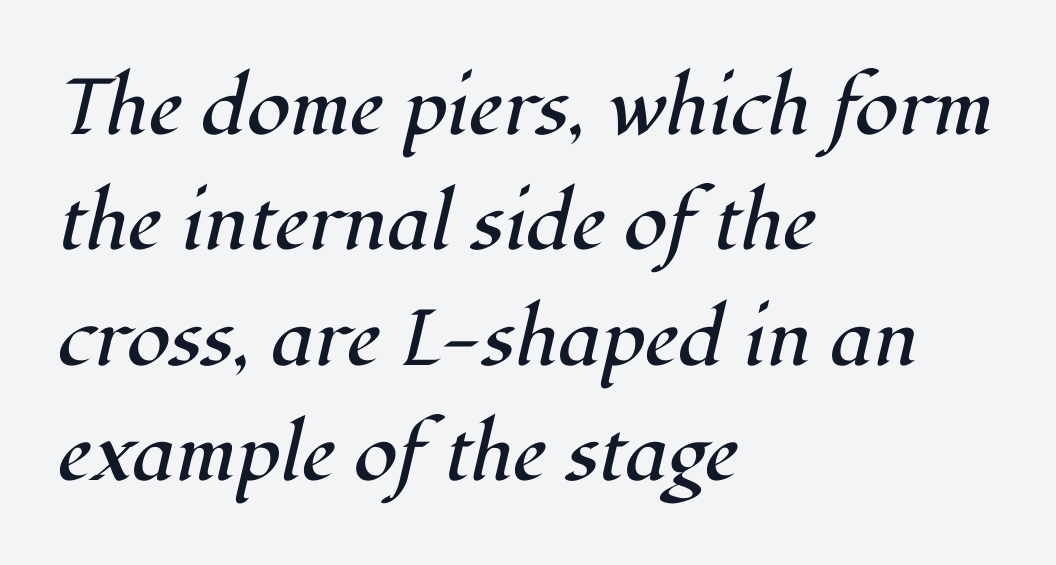
Q: Is the text bold? A: No.
Q: Is the text italic (slanted)? A: Yes, it leans right by about 12 degrees.
Q: Is the typeface a serif or a sans-serif typeface? A: Serif.
Q: Is the text underlined? A: No.
Q: How is the paragraph aligned? A: Left-aligned.
Q: Is the spacing between letters normal or unusually wide? A: Normal.
Q: Is the spacing between lines tight, normal or loose? A: Normal.
Q: Width (condensed, normal, or wide)? A: Normal.
Q: Stroke contrast? A: High.
Q: x-height? A: Medium.
Q: Monospaced? A: No.
